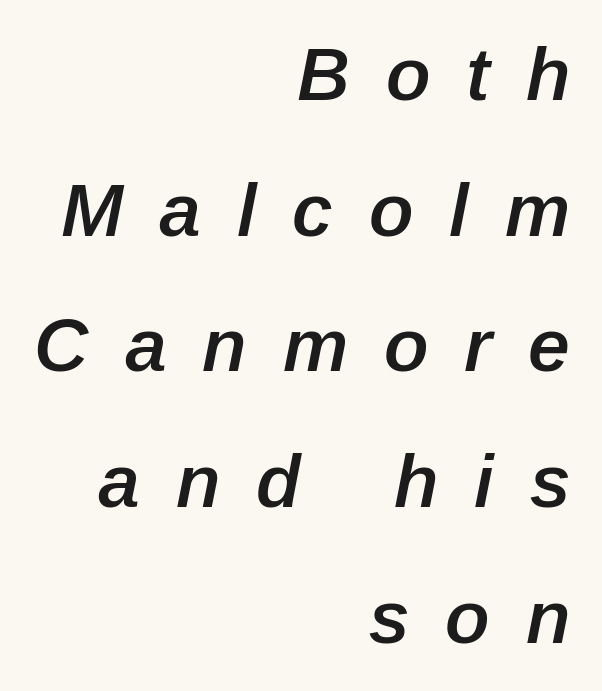
Type without underlining. Observe the wide spacing: letters keep a clear distance from each other. How heavy is the stroke? Medium-heavy — a semibold, shy of bold. This is oblique type, the kind used for emphasis or titles. Line endings align vertically; line beginnings do not. Each letter keeps its own natural width here, so spacing adapts to shape.
